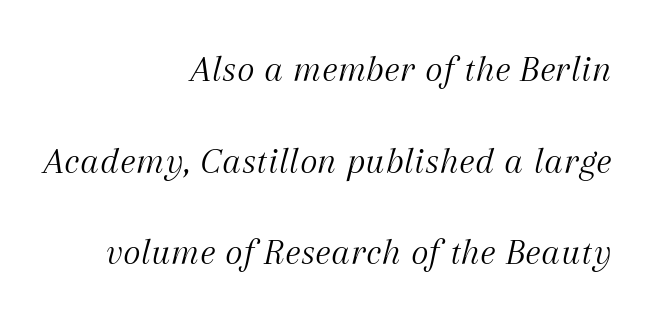
In terms of leading, this rendering errs on the spacious side. The space beneath each line is pristine and unruled. Students, note that the glyphs here touch the page at normal intervals. Emphasis-style slanted type is in use.
